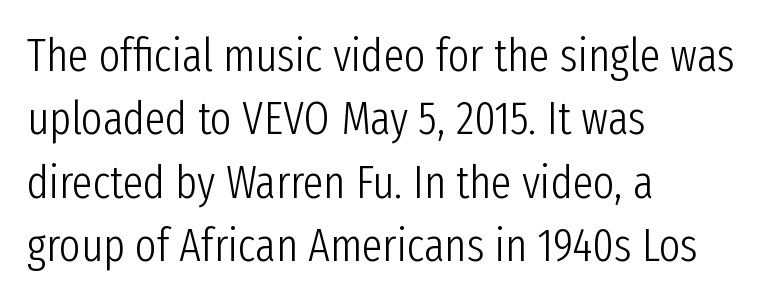
{"serif": "no", "italic": "no", "bold": "no", "weight": "light", "width": "condensed", "stroke_contrast": "low", "x_height": "medium", "monospaced": "no", "underline": "no", "align": "left", "line_spacing": "normal", "line_spacing_ratio": 1.38, "letter_spacing": "normal", "letter_spacing_em": 0.0, "glyph_px": 46}
